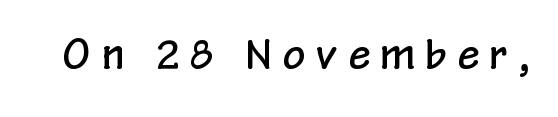
Q: Is the text italic (slanted)? A: No, it is upright.
Q: Is the typeface a serif or a sans-serif typeface? A: Sans-serif.
Q: Is the text underlined? A: No.
Q: Is the spacing between letters normal or unusually wide? A: Unusually wide.
Q: Width (condensed, normal, or wide)? A: Condensed.
Q: Stroke contrast? A: Low.
Q: x-height? A: Medium.
Q: Monospaced? A: No.
